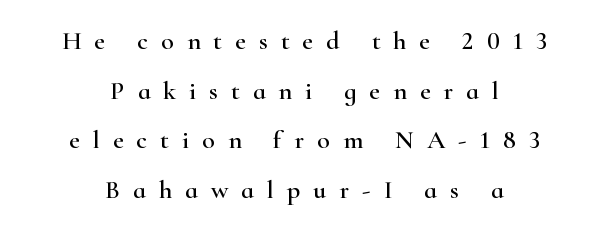
Q: Is the text italic (slanted)? A: No, it is upright.
Q: Is the text underlined? A: No.
Q: How is the paragraph aligned? A: Centered.
Q: Is the spacing between letters normal or unusually wide? A: Unusually wide.
Q: Is the spacing between lines tight, normal or loose? A: Loose.
